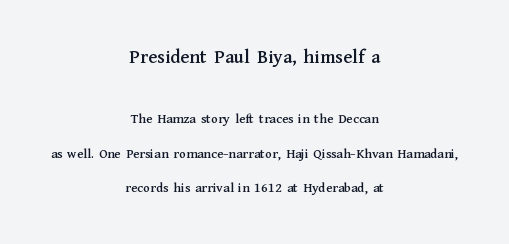
Q: Is the text italic (slanted)? A: No, it is upright.
Q: Is the text underlined? A: No.
Q: How is the paragraph aligned? A: Centered.
Q: Is the spacing between letters normal or unusually wide? A: Normal.
Q: Is the spacing between lines tight, normal or loose? A: Loose.
Q: Which block of text is set in a larger size, the first (top) or the second (bottom)? A: The first (top) one.
